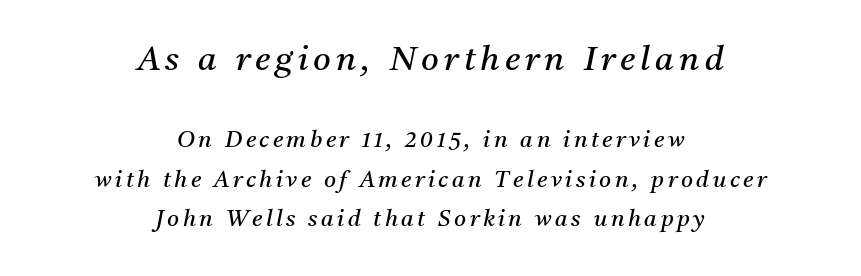
Yep, those are serifs on the letters. No heavy texture on the line: the type isn't bold. The area under the type is left untouched. The face used here has a pronounced slope to its letters. Neither beginnings nor endings align; midpoints do. Bigger letters appear in the top chunk; the bottom chunk is reduced.
